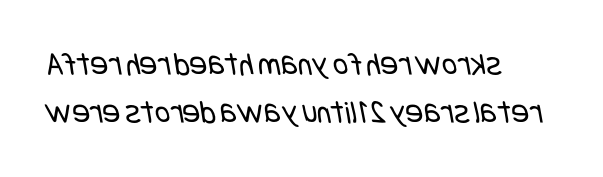
Q: Is the text bold? A: No.
Q: Is the typeface a serif or a sans-serif typeface? A: Sans-serif.
Q: Is the text underlined? A: No.
Q: How is the paragraph aligned? A: Left-aligned.
Q: Is the spacing between letters normal or unusually wide? A: Normal.
Q: Is the spacing between lines tight, normal or loose? A: Normal.
Q: Width (condensed, normal, or wide)? A: Condensed.
Q: Stroke contrast? A: Low.
Q: x-height? A: Large.
